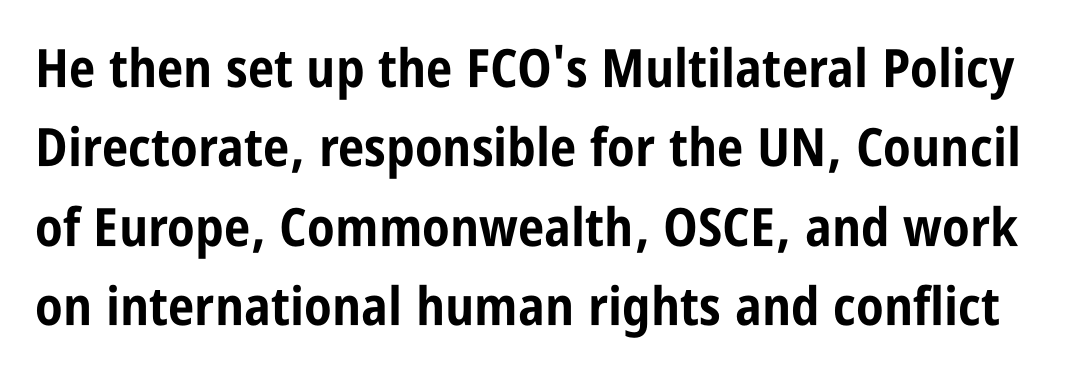
Q: Is the text bold? A: Yes.
Q: Is the text italic (slanted)? A: No, it is upright.
Q: Is the typeface a serif or a sans-serif typeface? A: Sans-serif.
Q: Is the text underlined? A: No.
Q: Is the spacing between letters normal or unusually wide? A: Normal.
Q: Is the spacing between lines tight, normal or loose? A: Normal.
Q: Width (condensed, normal, or wide)? A: Condensed.
Q: Stroke contrast? A: Low.
Q: x-height? A: Large.
Q: Monospaced? A: No.
